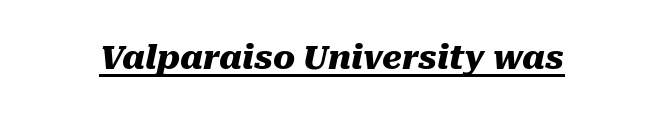
Emphasis-style slanted type is in use. You could call the tracking neutral — neither tight nor loose. Set as a true bold cut, around the 700 mark. Notice how a bar underscores the lettering throughout.
